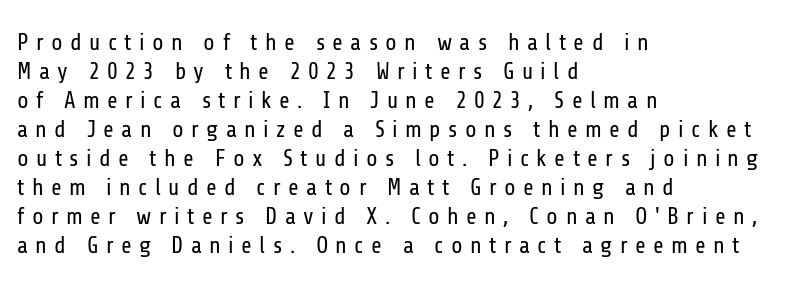
The image shows 23 px text type, upright; set left-aligned, normal line spacing (1.26x), unusually wide letter spacing (+0.32 em), not underlined.
